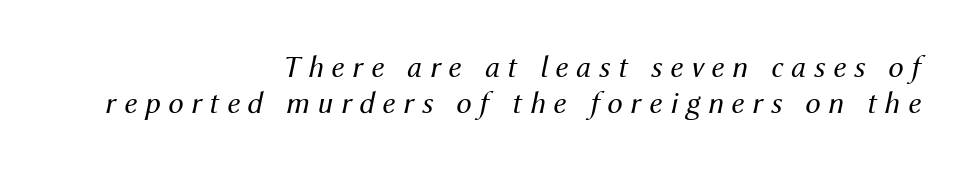
{"italic": "yes", "lean": "right", "slant_degrees": 12, "bold": "no", "weight": "regular", "width": "normal", "stroke_contrast": "medium", "x_height": "medium", "monospaced": "no", "underline": "no", "align": "right", "line_spacing_ratio": 1.16, "letter_spacing": "wide", "letter_spacing_em": 0.25, "glyph_px": 31}
